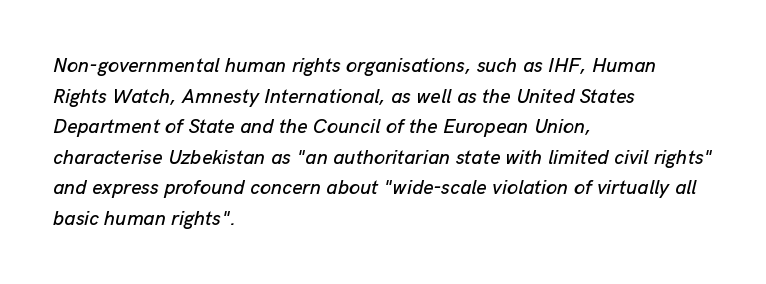
Q: Is the text italic (slanted)? A: Yes, it leans right by about 13 degrees.
Q: Is the text underlined? A: No.
Q: How is the paragraph aligned? A: Left-aligned.
Q: Is the spacing between letters normal or unusually wide? A: Normal.
Q: Is the spacing between lines tight, normal or loose? A: Normal.
